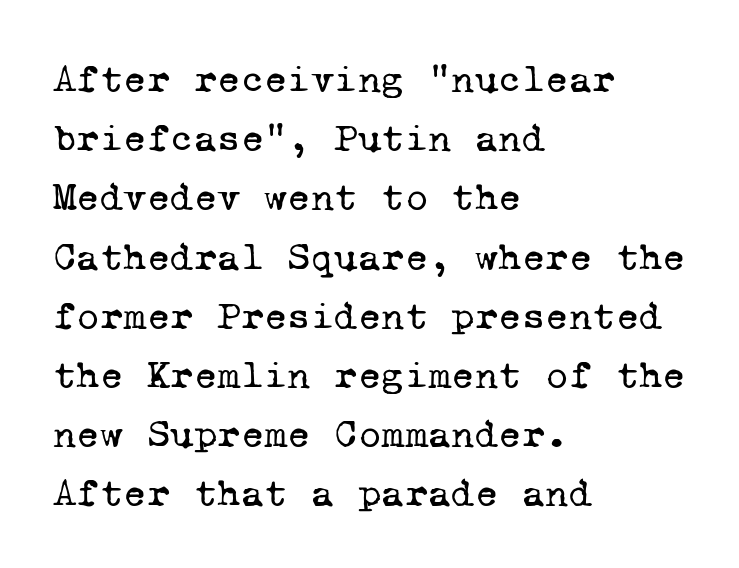
{"serif": "yes", "bold": "no", "weight": "regular", "width": "normal", "stroke_contrast": "low", "x_height": "medium", "monospaced": "yes", "underline": "no", "align": "left", "line_spacing": "normal", "line_spacing_ratio": 1.48, "letter_spacing": "normal", "letter_spacing_em": 0.0, "glyph_px": 40}
